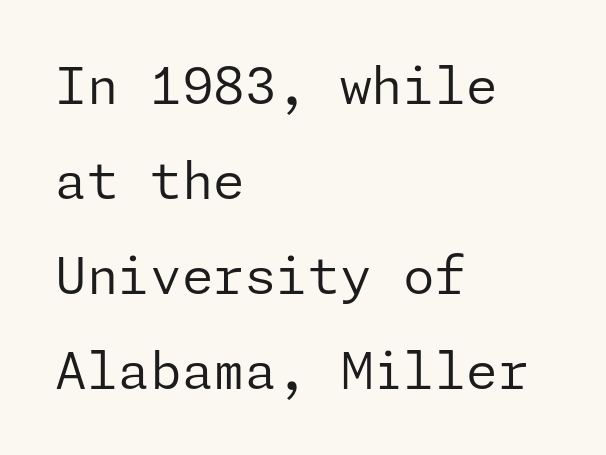
The image shows 51 px regular-weight sans-serif type, upright; set left-aligned, line spacing 1.86x, normal letter spacing, not underlined; low stroke contrast and a medium x-height.
